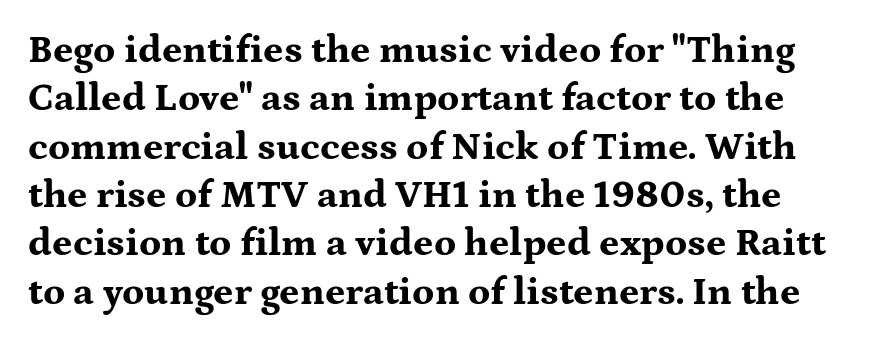
The typeface chosen for these lines features serifs. Each letter keeps its own natural width here, so spacing adapts to shape. This sample uses an upright cut, with every glyph sitting square on the baseline. No extra tracking has been applied to these lines. A clean baseline with only descenders dipping below it. Strokes here are thick enough to call this a true bold.
